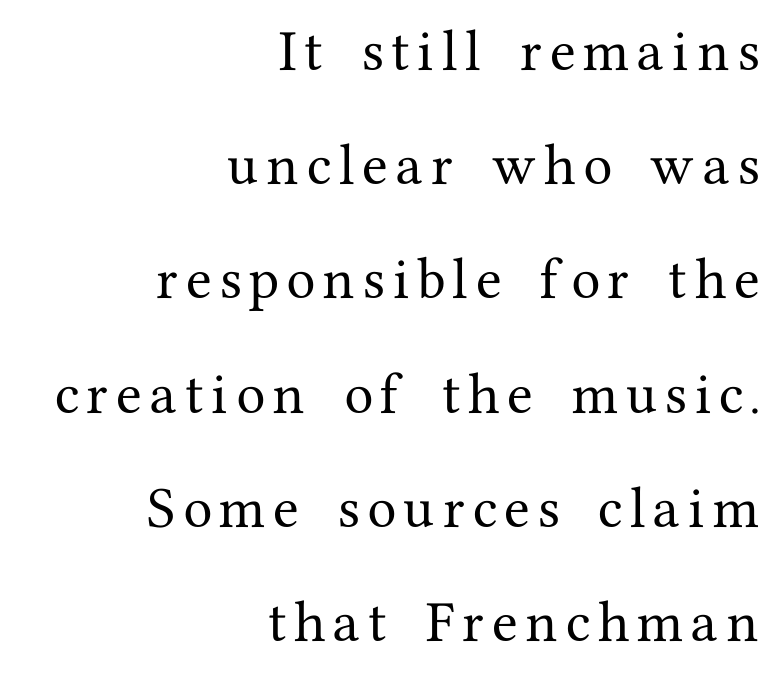
Q: Is the text italic (slanted)? A: No, it is upright.
Q: Is the typeface a serif or a sans-serif typeface? A: Serif.
Q: Is the text underlined? A: No.
Q: How is the paragraph aligned? A: Right-aligned.
Q: Is the spacing between lines tight, normal or loose? A: Loose.
Q: Width (condensed, normal, or wide)? A: Normal.
Q: Stroke contrast? A: Medium.
Q: x-height? A: Medium.
Q: Monospaced? A: No.
